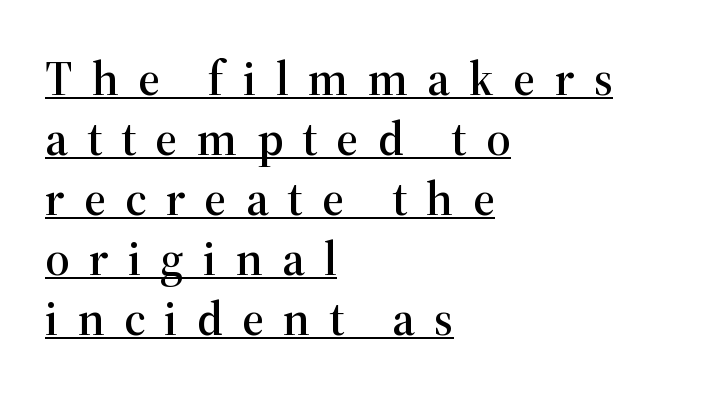
Yep, those are serifs on the letters. Posture: straight, roman, zero tilt. Reading down the column, the eye jumps a familiar distance to each next line. The glyphs are accompanied by a horizontal stroke just below them. Look at the tracking — it's clearly loosened, letters drifting apart. Varying glyph widths throughout — classic text-font behaviour.
